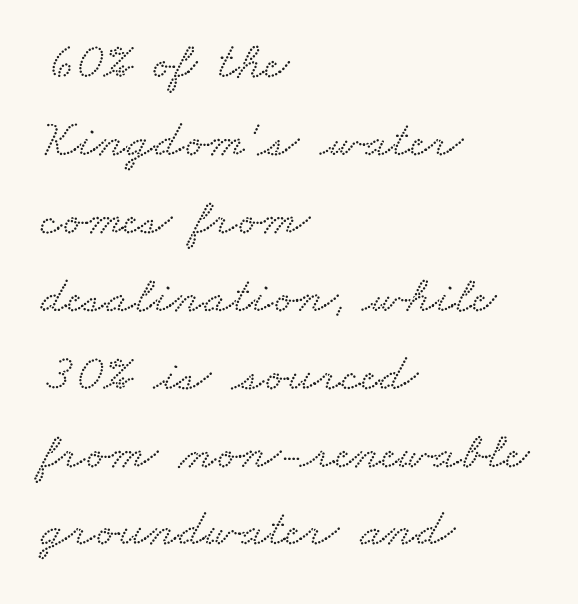
{"serif": "yes", "width": "wide", "stroke_contrast": "low", "x_height": "small", "monospaced": "no", "underline": "no", "align": "left", "line_spacing": "normal", "line_spacing_ratio": 1.47, "letter_spacing": "normal", "letter_spacing_em": 0.0, "glyph_px": 53}
